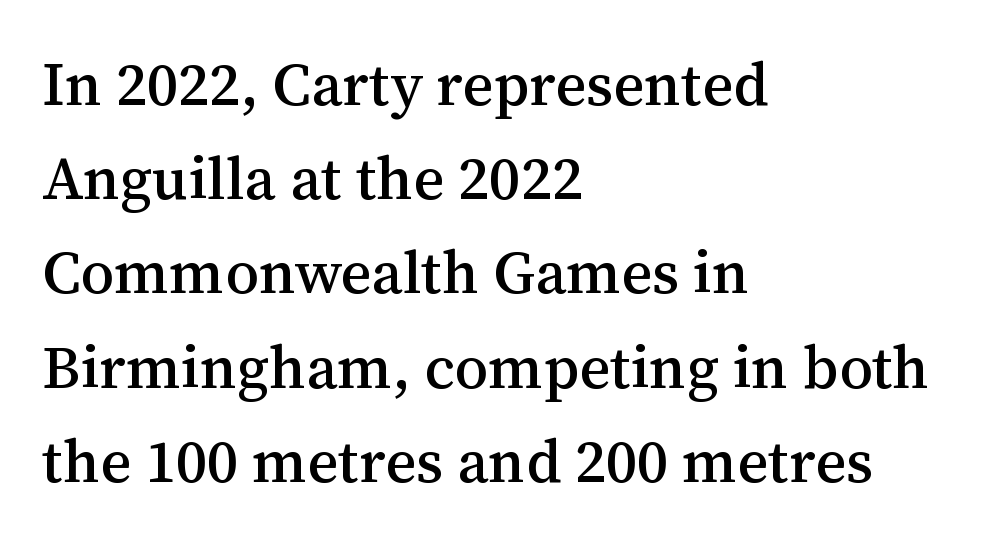
Q: Is the text italic (slanted)? A: No, it is upright.
Q: Is the typeface a serif or a sans-serif typeface? A: Serif.
Q: Is the text underlined? A: No.
Q: How is the paragraph aligned? A: Left-aligned.
Q: Is the spacing between letters normal or unusually wide? A: Normal.
Q: Is the spacing between lines tight, normal or loose? A: Normal.
Q: Width (condensed, normal, or wide)? A: Normal.
Q: Stroke contrast? A: Medium.
Q: x-height? A: Medium.
Q: Monospaced? A: No.
